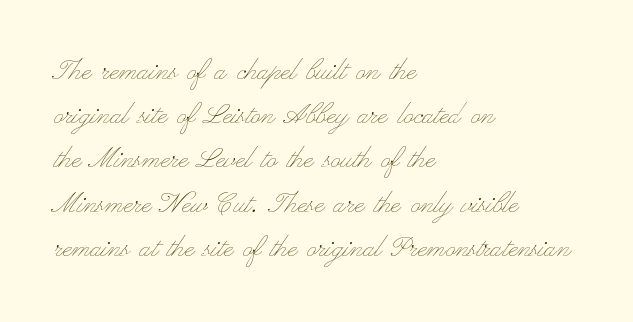
Q: Is the text bold? A: No.
Q: Is the text italic (slanted)? A: Yes.
Q: Is the text underlined? A: No.
Q: How is the paragraph aligned? A: Left-aligned.
Q: Is the spacing between letters normal or unusually wide? A: Normal.
Q: Is the spacing between lines tight, normal or loose? A: Normal.
Q: Width (condensed, normal, or wide)? A: Wide.
Q: Stroke contrast? A: Low.
Q: x-height? A: Small.
Q: Monospaced? A: No.
